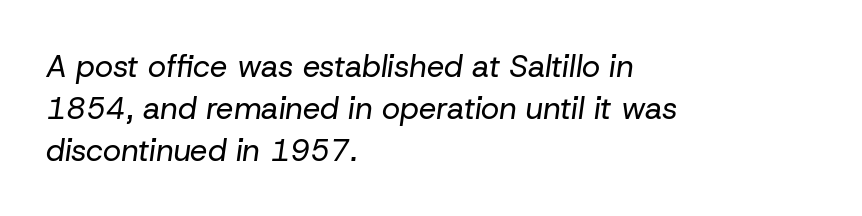
Q: Is the text bold? A: No.
Q: Is the text italic (slanted)? A: Yes, it leans right by about 8 degrees.
Q: Is the text underlined? A: No.
Q: How is the paragraph aligned? A: Left-aligned.
Q: Is the spacing between letters normal or unusually wide? A: Normal.
Q: Is the spacing between lines tight, normal or loose? A: Normal.
Q: Width (condensed, normal, or wide)? A: Normal.
Q: Stroke contrast? A: Low.
Q: x-height? A: Medium.
Q: Monospaced? A: No.
